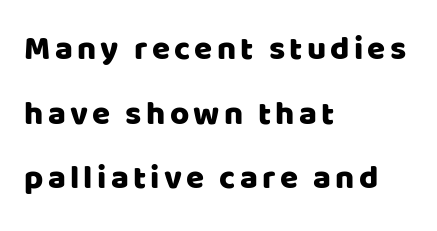
{"serif": "no", "italic": "no", "width": "normal", "stroke_contrast": "low", "x_height": "large", "monospaced": "no", "underline": "no", "align": "left", "line_spacing": "loose", "line_spacing_ratio": 1.96, "glyph_px": 33}
